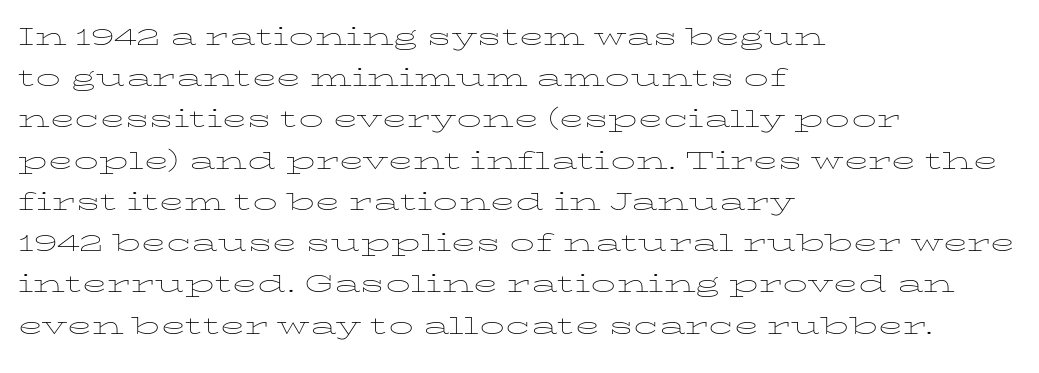
Q: Is the text bold? A: No.
Q: Is the text italic (slanted)? A: No, it is upright.
Q: Is the text underlined? A: No.
Q: How is the paragraph aligned? A: Left-aligned.
Q: Is the spacing between letters normal or unusually wide? A: Normal.
Q: Is the spacing between lines tight, normal or loose? A: Normal.
Q: Width (condensed, normal, or wide)? A: Wide.
Q: Stroke contrast? A: Low.
Q: x-height? A: Medium.
Q: Monospaced? A: No.
